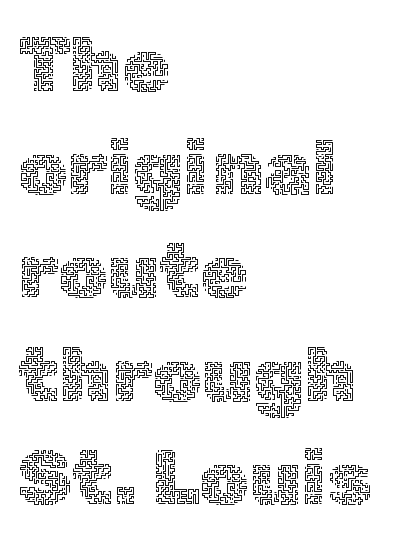
{"italic": "no", "bold": "no", "weight": "thin", "width": "normal", "x_height": "medium", "monospaced": "no", "underline": "no", "align": "left", "line_spacing": "normal", "line_spacing_ratio": 1.34, "letter_spacing": "normal", "letter_spacing_em": 0.0, "glyph_px": 77}
